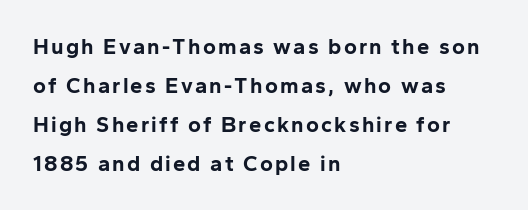
{"italic": "no", "bold": "yes", "underline": "no", "align": "left", "line_spacing_ratio": 1.77, "glyph_px": 22}
